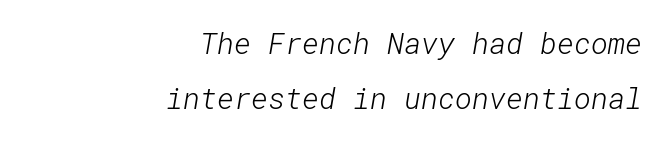
{"serif": "no", "bold": "no", "weight": "light", "width": "normal", "stroke_contrast": "low", "x_height": "medium", "underline": "no", "align": "right", "line_spacing": "loose", "line_spacing_ratio": 1.9, "letter_spacing": "normal", "letter_spacing_em": 0.0, "glyph_px": 29}
